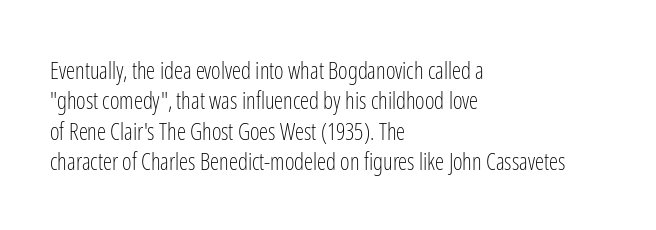
{"italic": "no", "bold": "no", "underline": "no", "align": "left", "line_spacing": "normal", "line_spacing_ratio": 1.32, "letter_spacing": "normal", "letter_spacing_em": 0.0, "glyph_px": 23}
